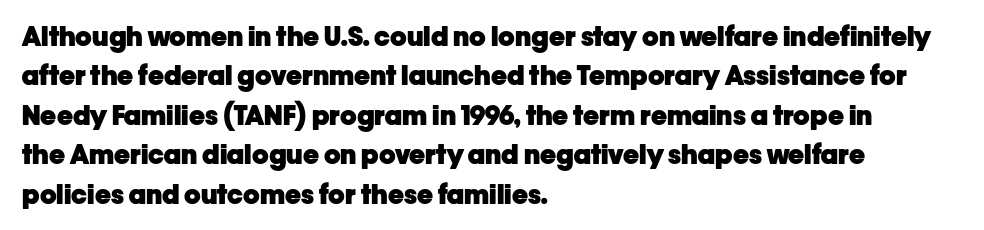
Q: Is the text bold? A: Yes.
Q: Is the text italic (slanted)? A: No, it is upright.
Q: Is the text underlined? A: No.
Q: How is the paragraph aligned? A: Left-aligned.
Q: Is the spacing between letters normal or unusually wide? A: Normal.
Q: Is the spacing between lines tight, normal or loose? A: Normal.
